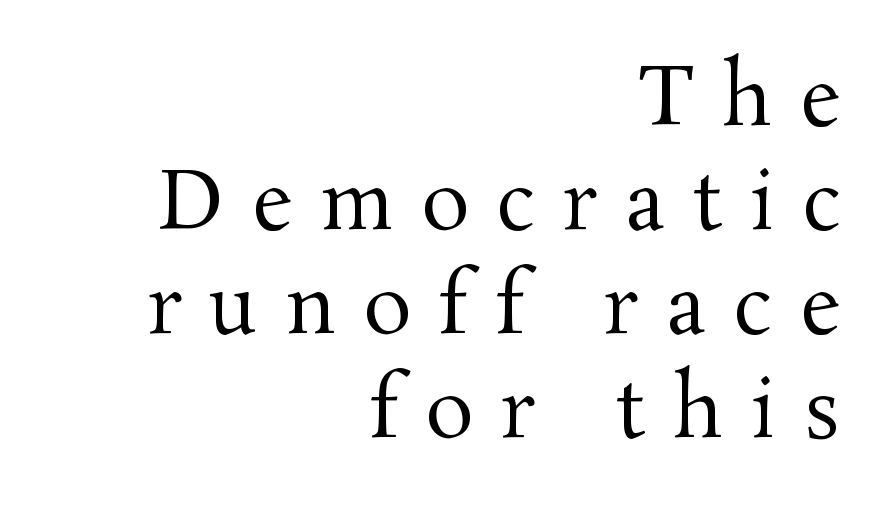
Is there any slant? The stems are plumb. Look at the tracking — it's clearly loosened, letters drifting apart. This rendering features lettering with no underline. The passage shown stacks its lines at a standard gap. Typeset ragged left — the right edge is the straight one.
